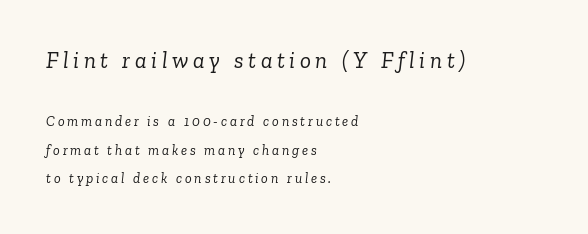
Stems here are at most as thick as an everyday book face. Observe the wide spacing: letters keep a clear distance from each other. Would a proofreader flag this as italicized? Yes. If you squint, the top block still reads clearly — it's the larger of the two.
